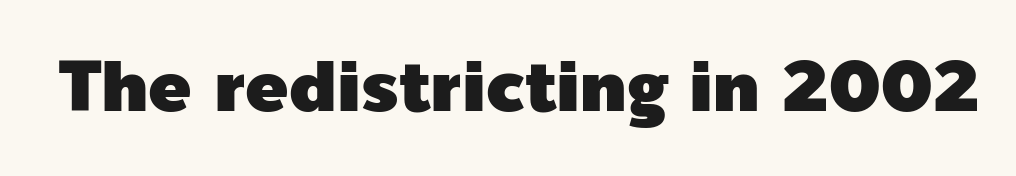
Q: Is the text italic (slanted)? A: No, it is upright.
Q: Is the typeface a serif or a sans-serif typeface? A: Sans-serif.
Q: Is the text underlined? A: No.
Q: Is the spacing between letters normal or unusually wide? A: Normal.
Q: Width (condensed, normal, or wide)? A: Normal.
Q: x-height? A: Medium.
Q: Monospaced? A: No.
